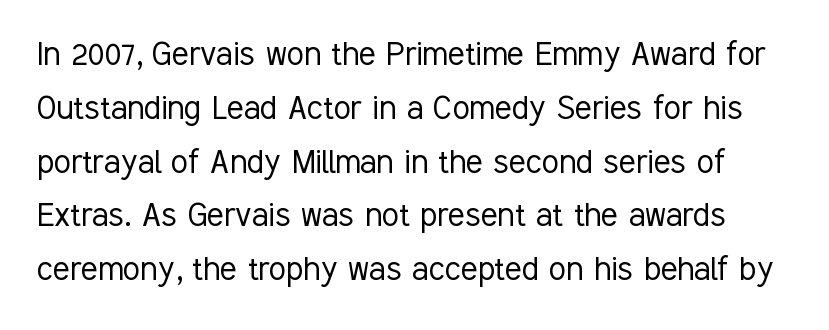
{"serif": "no", "italic": "no", "bold": "no", "weight": "light", "width": "condensed", "stroke_contrast": "low", "x_height": "medium", "monospaced": "no", "underline": "no", "line_spacing": "normal", "line_spacing_ratio": 1.38, "letter_spacing": "normal", "letter_spacing_em": 0.0, "glyph_px": 39}
